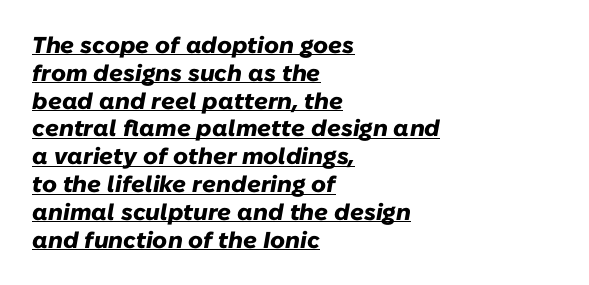
The setting favours the left margin, as ordinary paragraphs usually do. The type is set solid horizontally, with unmodified tracking. The sample's only ornament is a line tracing under the words. The letters are slanted; this is an italic face. The glyphs have the mass of a bold cut.
